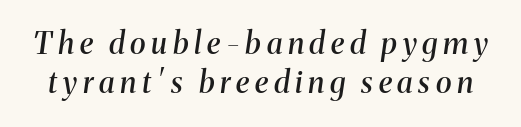
{"serif": "yes", "italic": "yes", "lean": "right", "slant_degrees": 8, "bold": "semi", "weight": "semibold", "width": "normal", "stroke_contrast": "medium", "x_height": "medium", "monospaced": "no", "underline": "no", "line_spacing": "normal", "line_spacing_ratio": 1.31, "glyph_px": 30}
